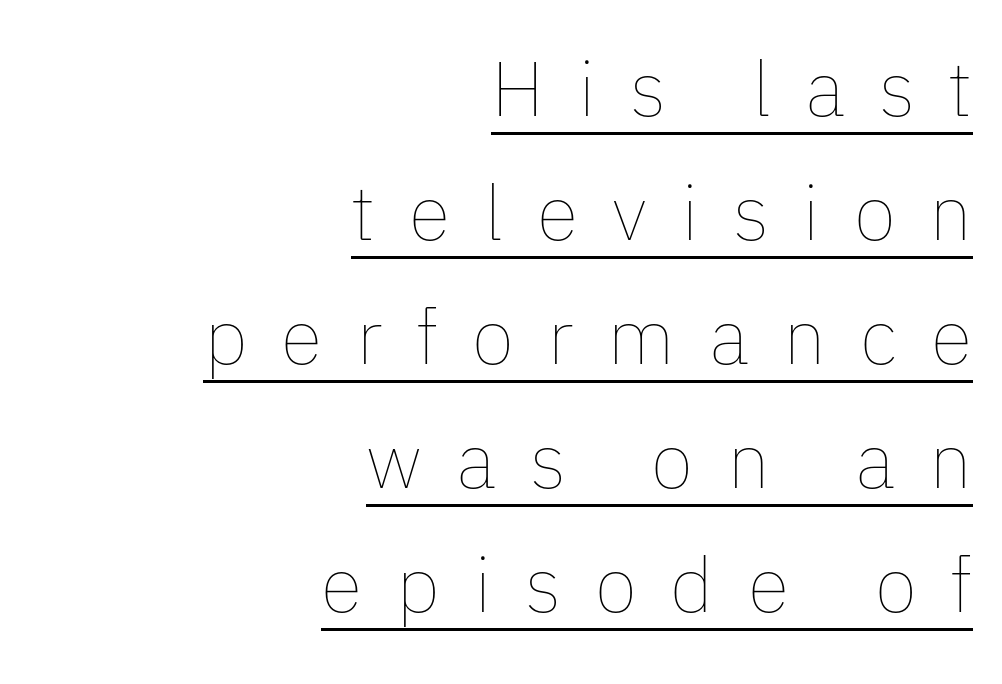
The image shows 77 px thin type, upright; set right-aligned, normal line spacing (1.61x), unusually wide letter spacing (+0.44 em), underlined; low stroke contrast and a medium x-height.
